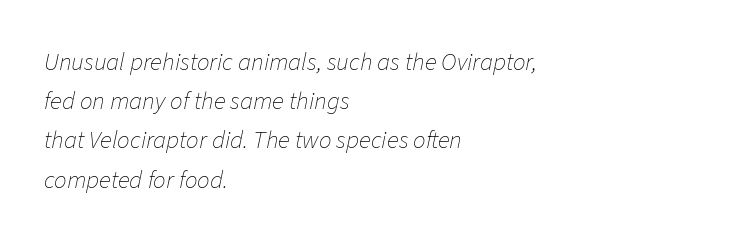
{"italic": "yes", "lean": "right", "slant_degrees": 11, "bold": "no", "underline": "no", "align": "left", "line_spacing": "normal", "line_spacing_ratio": 1.57, "letter_spacing": "normal", "letter_spacing_em": 0.0, "glyph_px": 25}
